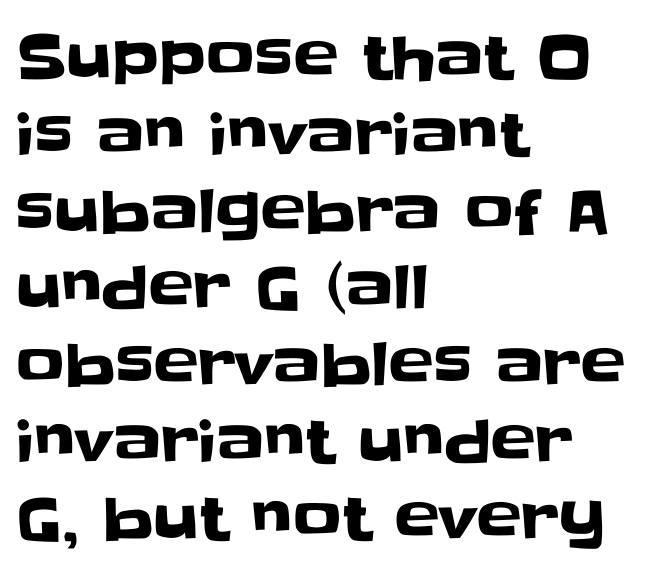
{"serif": "no", "italic": "no", "width": "normal", "stroke_contrast": "low", "x_height": "large", "monospaced": "no", "underline": "no", "align": "left", "line_spacing": "normal", "line_spacing_ratio": 1.28, "letter_spacing": "normal", "letter_spacing_em": 0.0, "glyph_px": 60}
